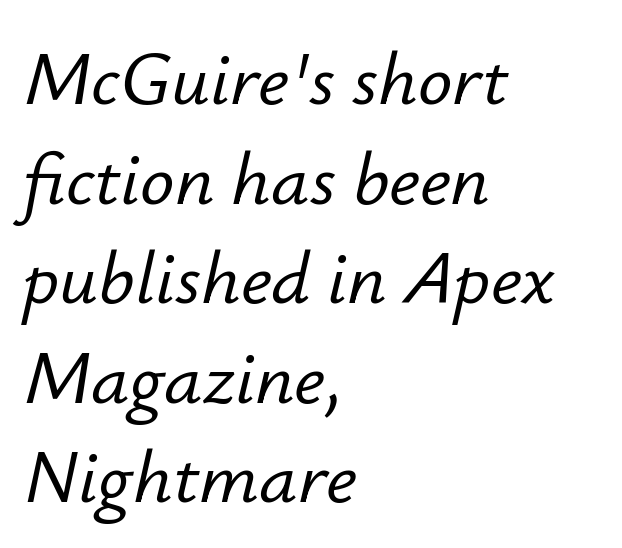
{"italic": "yes", "lean": "right", "slant_degrees": 12, "width": "normal", "stroke_contrast": "low", "x_height": "small", "monospaced": "no", "underline": "no", "align": "left", "line_spacing": "normal", "line_spacing_ratio": 1.31, "letter_spacing": "normal", "letter_spacing_em": 0.0, "glyph_px": 76}
